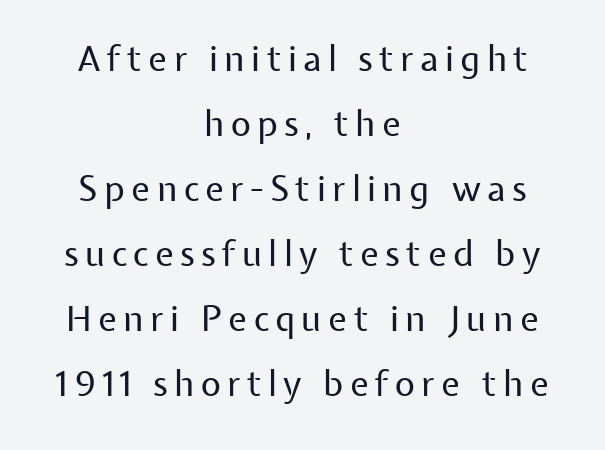
When letters stand straight like this, we call the style roman or upright. The weight would be labelled regular, book, light, or lighter still. Unmarked baselines from the first word to the last. The typeface chosen for these lines omits serifs. Horizontal alignment here is central, giving a formal, balanced look. Do the characters align in a grid? No, the font is proportional.
